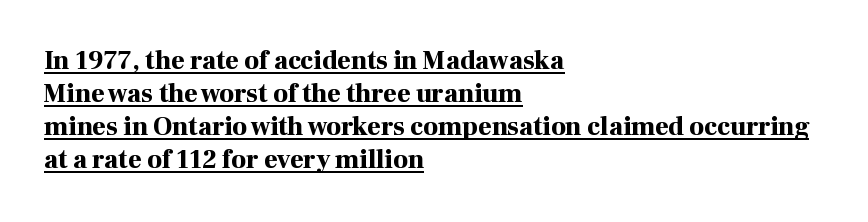
The image shows 26 px bold type, upright; set left-aligned, normal line spacing (1.27x), normal letter spacing, underlined.
